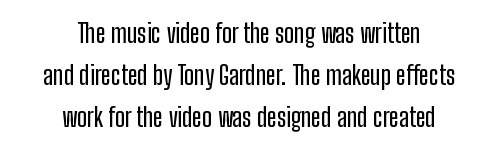
The image shows 26 px text type, upright; set centered, normal line spacing (1.61x), normal letter spacing, not underlined.
